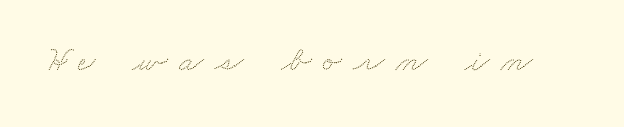
The image shows 36 px wide type; set unusually wide letter spacing (+0.32 em), not underlined; low stroke contrast and a small x-height.
